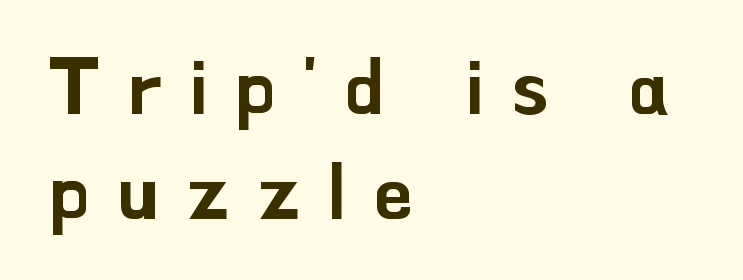
The image shows 76 px sans-serif type, upright; set left-aligned, normal line spacing (1.38x), unusually wide letter spacing (+0.37 em), not underlined; low stroke contrast and a small x-height.
